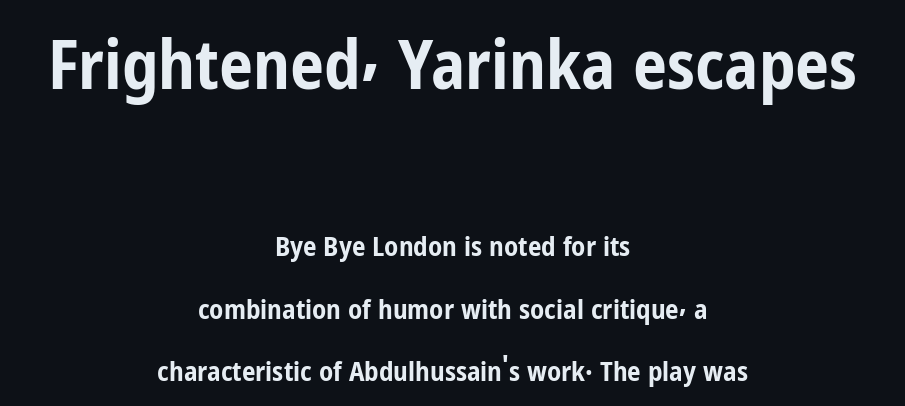
Heft: maximum for text — a bold. Scale decreases going downward across the two blocks. The typesetter chose a symmetrical, centered arrangement here. How are the letters spaced? Ordinarily, with no added tracking.
